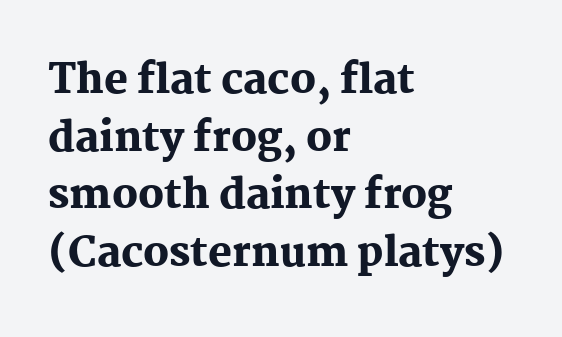
{"serif": "yes", "italic": "no", "bold": "yes", "weight": "heavy", "width": "normal", "stroke_contrast": "medium", "x_height": "medium", "monospaced": "no", "underline": "no", "align": "left", "line_spacing": "normal", "line_spacing_ratio": 1.44, "letter_spacing": "normal", "letter_spacing_em": 0.0, "glyph_px": 40}
